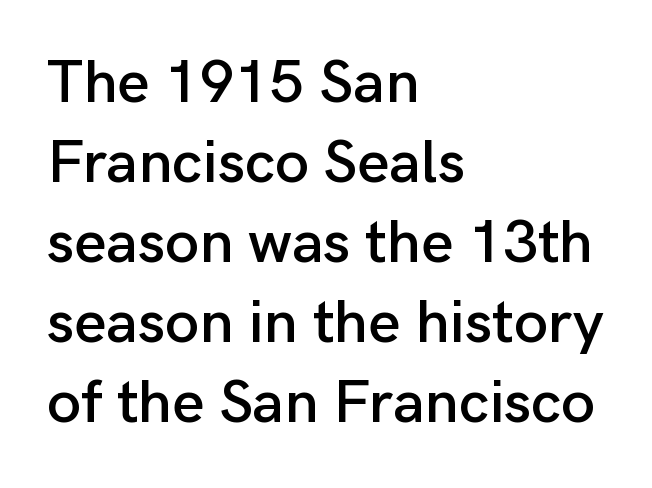
These lines are composed in type without serifs. Interline gaps are of average width in this sample. The lettering stays uniformly vertical, giving the passage a roman look. Horizontal alignment here is leftward, the default for most running prose. Here the designer chose a conventional face with non-uniform glyph widths.
